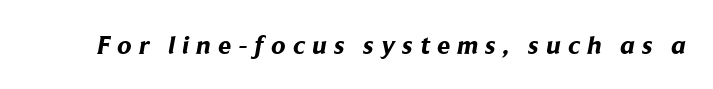
{"bold": "yes", "underline": "no", "letter_spacing": "wide", "letter_spacing_em": 0.28, "glyph_px": 26}
